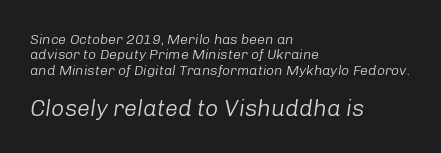
The image shows 23 px text type, italic (leaning right); set left-aligned, tight line spacing (1.09x), normal letter spacing, not underlined; the second (bottom) block is 1.64x larger.
